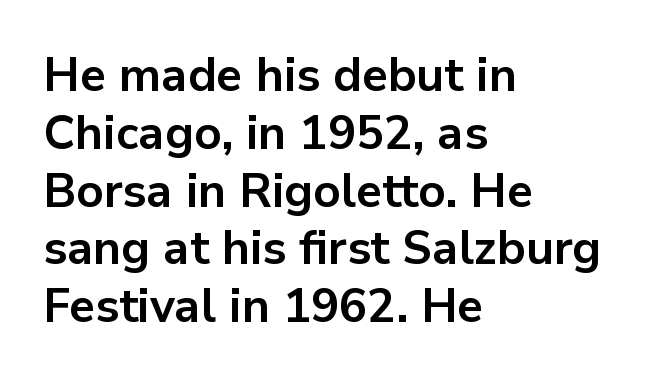
{"serif": "no", "italic": "no", "bold": "yes", "weight": "bold", "width": "normal", "stroke_contrast": "low", "x_height": "medium", "monospaced": "no", "underline": "no", "align": "left", "line_spacing_ratio": 1.23, "letter_spacing": "normal", "letter_spacing_em": 0.0, "glyph_px": 47}
